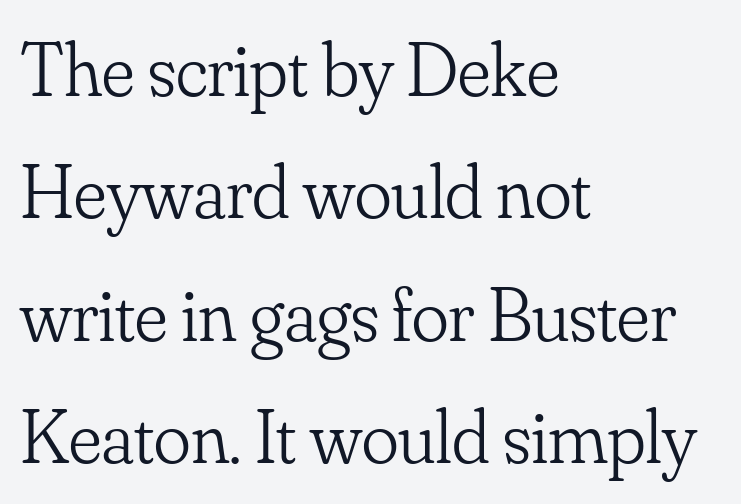
Q: Is the text bold? A: No.
Q: Is the text italic (slanted)? A: No, it is upright.
Q: Is the typeface a serif or a sans-serif typeface? A: Serif.
Q: Is the text underlined? A: No.
Q: How is the paragraph aligned? A: Left-aligned.
Q: Is the spacing between letters normal or unusually wide? A: Normal.
Q: Is the spacing between lines tight, normal or loose? A: Normal.
Q: Width (condensed, normal, or wide)? A: Normal.
Q: Stroke contrast? A: Low.
Q: x-height? A: Small.
Q: Monospaced? A: No.
